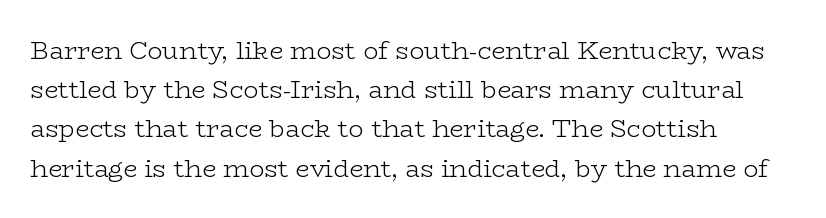
{"italic": "no", "bold": "no", "underline": "no", "align": "left", "line_spacing": "normal", "line_spacing_ratio": 1.57, "letter_spacing": "normal", "letter_spacing_em": 0.0, "glyph_px": 25}
